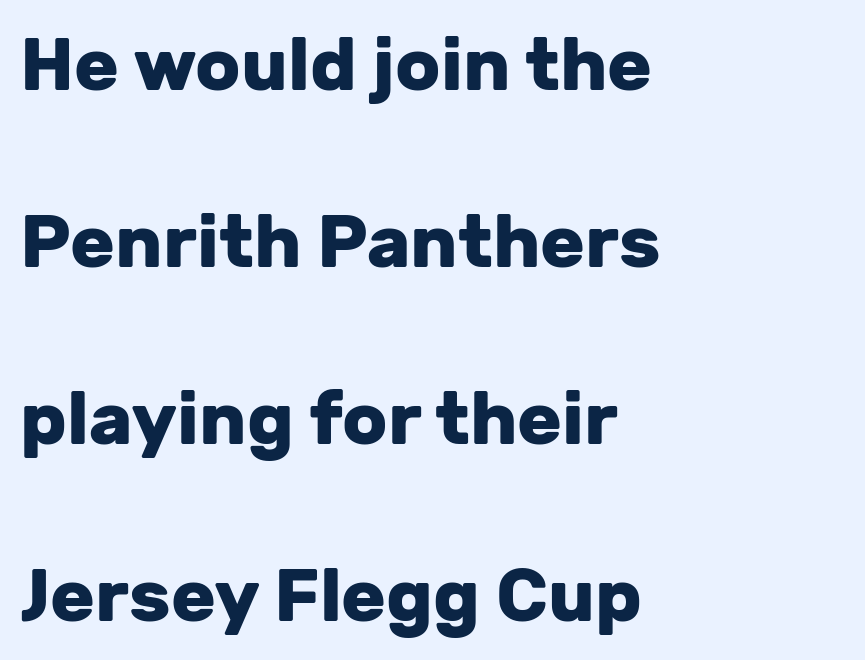
Q: Is the text bold? A: Yes.
Q: Is the text italic (slanted)? A: No, it is upright.
Q: Is the typeface a serif or a sans-serif typeface? A: Sans-serif.
Q: Is the text underlined? A: No.
Q: How is the paragraph aligned? A: Left-aligned.
Q: Is the spacing between letters normal or unusually wide? A: Normal.
Q: Is the spacing between lines tight, normal or loose? A: Loose.
Q: Width (condensed, normal, or wide)? A: Normal.
Q: Stroke contrast? A: Low.
Q: x-height? A: Medium.
Q: Monospaced? A: No.
